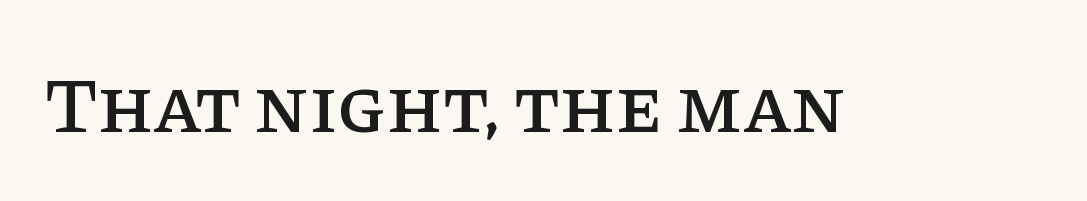
The image shows 79 px serif type, upright; set normal letter spacing, not underlined; low stroke contrast and a large x-height.
